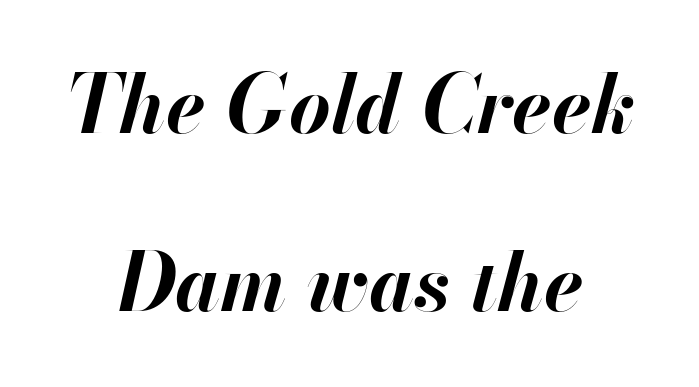
The image shows 80 px bold type, italic (leaning right); set centered, loose line spacing (2.23x), normal letter spacing, not underlined; high stroke contrast and a small x-height.
